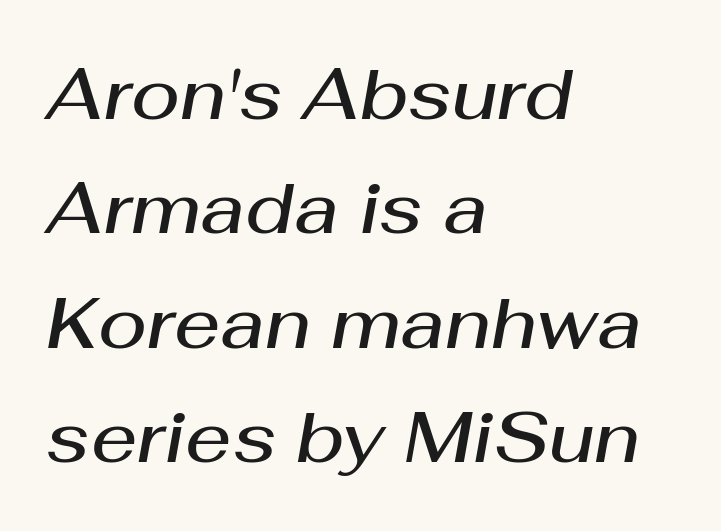
Weight check: semibold — heavier than regular, not quite bold. Inter-character spacing is left at the font's built-in metrics. If you drew a line through each stem, it would be angled. The passage shown stacks its lines at a standard gap. These lines are set flush left with a ragged right edge.
